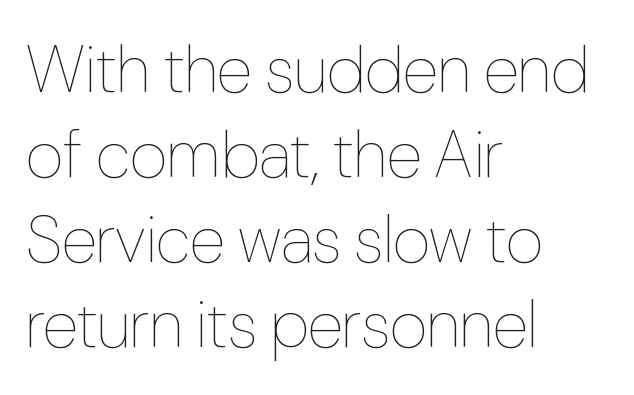
{"italic": "no", "bold": "no", "weight": "thin", "width": "condensed", "stroke_contrast": "low", "x_height": "medium", "monospaced": "no", "underline": "no", "align": "left", "line_spacing": "normal", "line_spacing_ratio": 1.29, "letter_spacing": "normal", "letter_spacing_em": 0.0, "glyph_px": 66}
